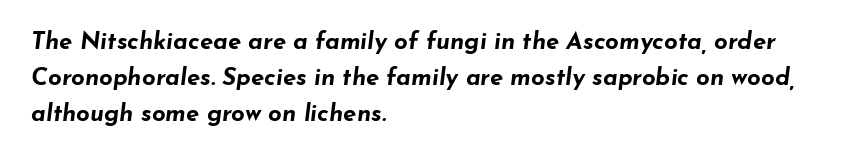
Inter-character spacing is left at the font's built-in metrics. Notice how the stems are inclined rather than vertical — that's the hallmark of italics. These words are printed bold, with thick strokes throughout. In CSS terms this would be text-align: left.
